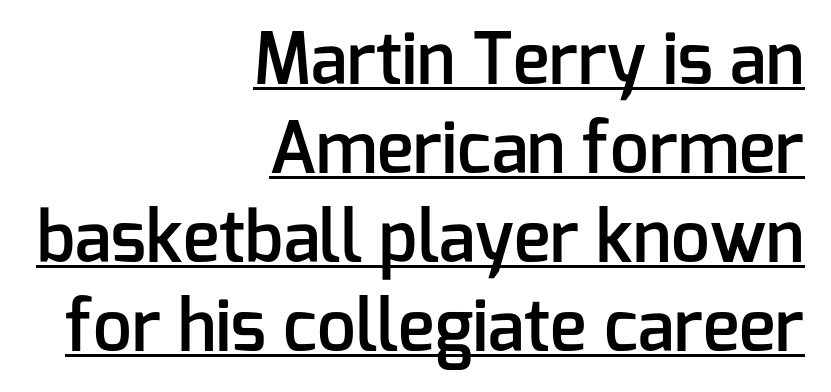
The glyphs have the mass of a demibold cut, below bold. The face used here is proportionally spaced, like ordinary book or web type. Where is the straight margin? On the right. Every stem runs plumb, perpendicular to the baseline. Each letter's strokes conclude bluntly, with no projecting serifs. Spacing between characters is what you'd get straight out of the box.
